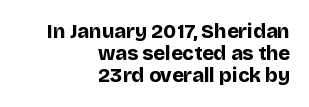
{"italic": "no", "bold": "yes", "underline": "no", "align": "right", "line_spacing": "tight", "line_spacing_ratio": 1.09, "letter_spacing": "normal", "letter_spacing_em": 0.0, "glyph_px": 20}
